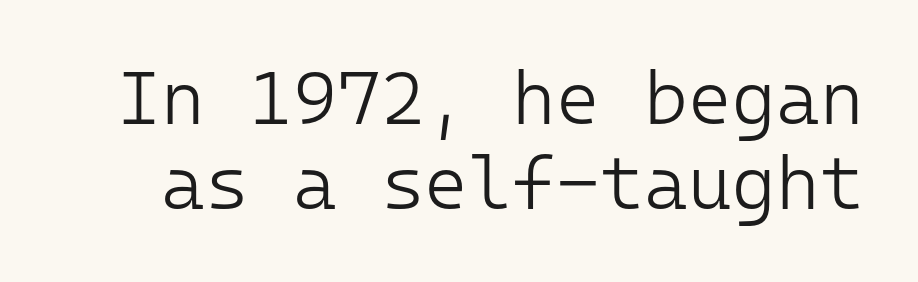
Designer's note — italics off, roman on. The face used here is monospaced, like something from a code editor. The glyphs in this specimen are sans serif. Honestly, there is no underline to notice here at all. The line texture is even and compact thanks to regular tracking.
